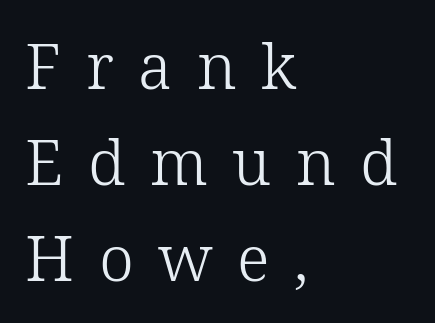
The image shows 63 px light serif type, upright; set left-aligned, normal line spacing (1.52x), unusually wide letter spacing (+0.39 em), not underlined; low stroke contrast and a medium x-height.
